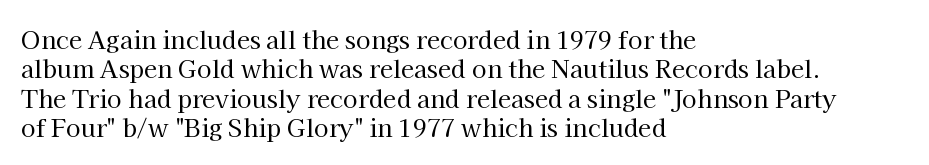
{"italic": "no", "bold": "no", "underline": "no", "align": "left", "line_spacing_ratio": 1.22, "letter_spacing": "normal", "letter_spacing_em": 0.0, "glyph_px": 24}
